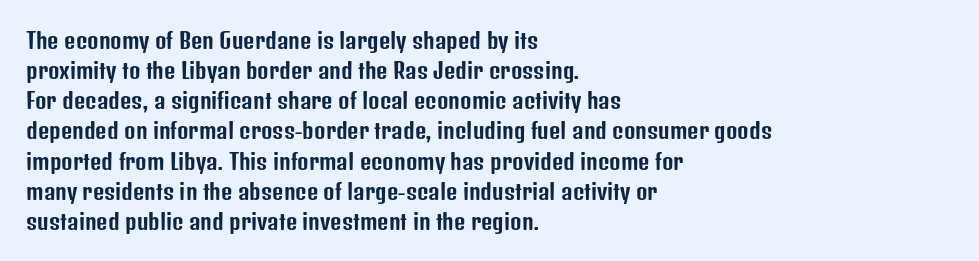
The lettering stays uniformly vertical, giving the passage a roman look. The text block is weighted toward the left margin, trailing off unevenly rightward. A typesetter would call this zero additional tracking. Evenly set lines give the paragraph a standard silhouette.
